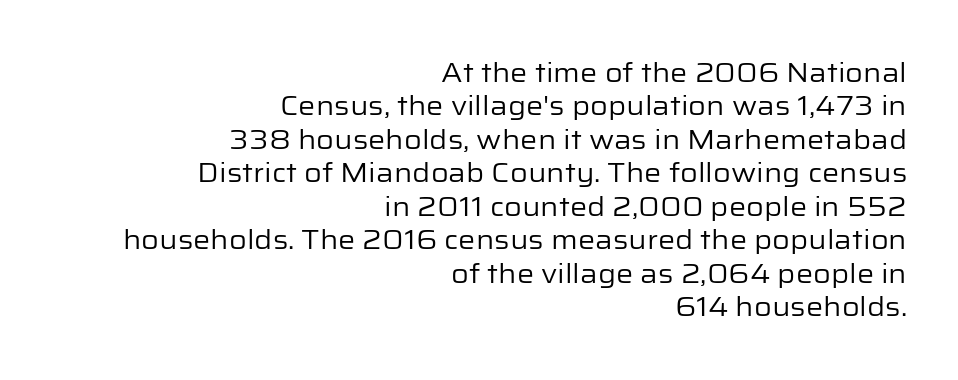
Q: Is the text bold? A: No.
Q: Is the text italic (slanted)? A: No, it is upright.
Q: Is the text underlined? A: No.
Q: How is the paragraph aligned? A: Right-aligned.
Q: Is the spacing between letters normal or unusually wide? A: Normal.
